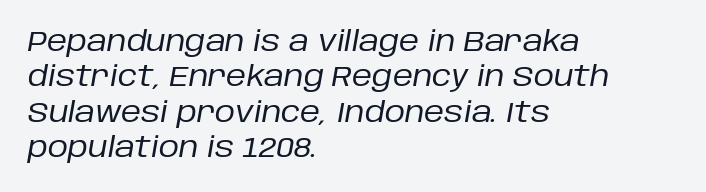
The image shows 28 px regular-weight type, italic (leaning right); set left-aligned, normal line spacing (1.26x), normal letter spacing, not underlined; low stroke contrast and a large x-height.
